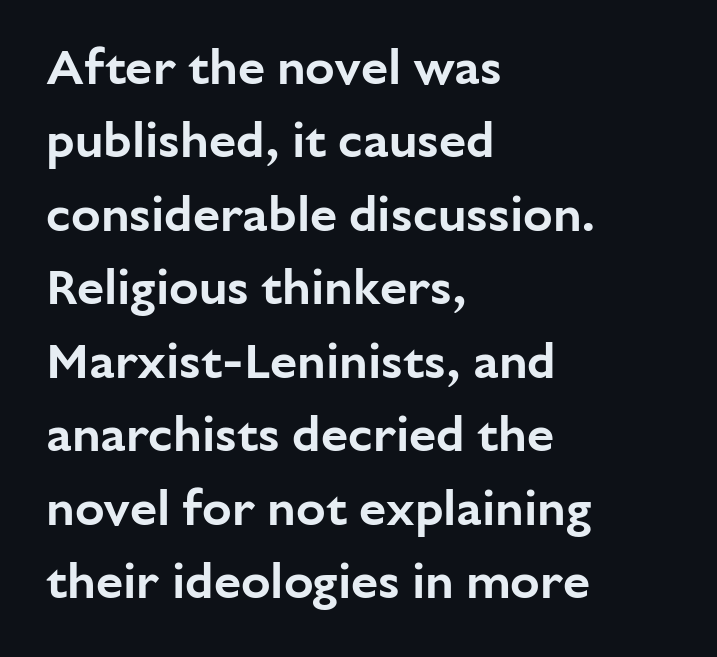
Normally led — the rows are evenly, conventionally spaced. Line beginnings align vertically; line endings do not. I'd call this a sans setting — the letters go barefoot. Underline: absent.
